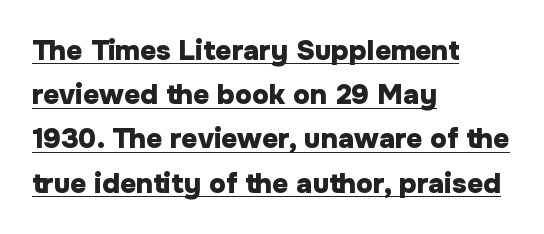
Q: Is the text bold? A: Yes.
Q: Is the text italic (slanted)? A: No, it is upright.
Q: Is the typeface a serif or a sans-serif typeface? A: Sans-serif.
Q: Is the text underlined? A: Yes.
Q: How is the paragraph aligned? A: Left-aligned.
Q: Is the spacing between letters normal or unusually wide? A: Normal.
Q: Is the spacing between lines tight, normal or loose? A: Normal.
Q: Width (condensed, normal, or wide)? A: Normal.
Q: Stroke contrast? A: Low.
Q: x-height? A: Medium.
Q: Monospaced? A: No.
